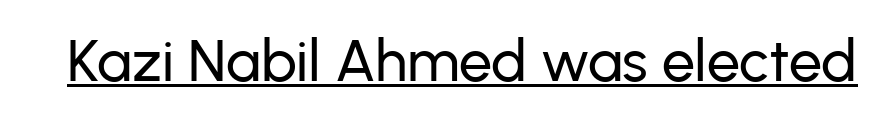
{"serif": "no", "italic": "no", "width": "normal", "stroke_contrast": "low", "x_height": "medium", "monospaced": "no", "underline": "yes", "letter_spacing": "normal", "letter_spacing_em": 0.0, "glyph_px": 59}
